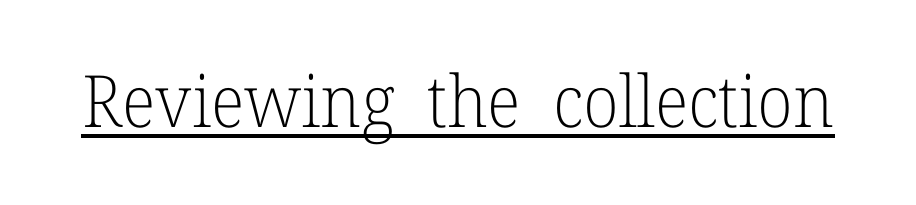
Heft: none added — not bold. No italicization has been applied; the sample stays upright. Character widths vary here, with narrow letters taking less room than wide ones. Tracking here is standard; glyphs follow each other at the usual distance. The face used here appears with an underline applied.
